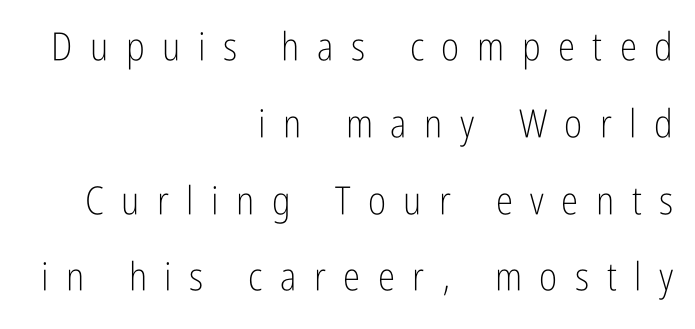
The image shows 39 px light, condensed sans-serif type, upright; set right-aligned, loose line spacing (1.97x), unusually wide letter spacing (+0.45 em), not underlined; low stroke contrast and a medium x-height.
